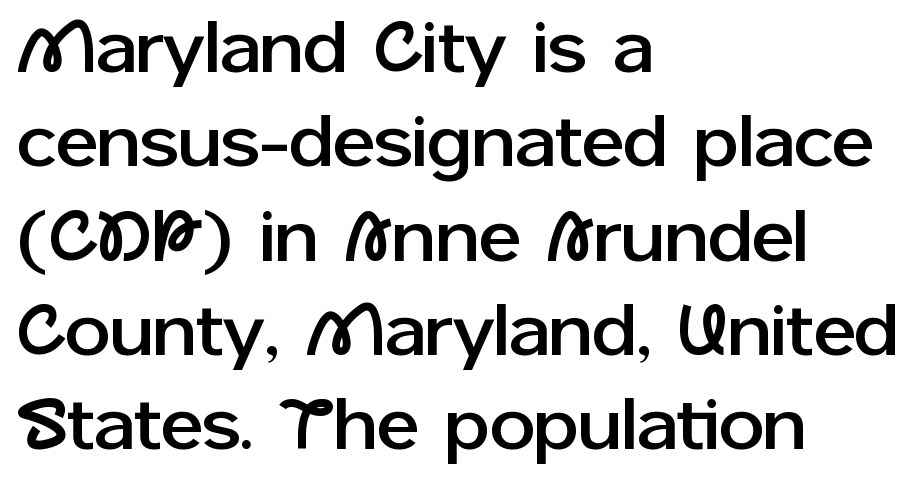
Notice how the passage keeps a crisp vertical edge on the left only. Descenders are the only things crossing below the line. Designer's note — italics off, roman on. Summary of vertical rhythm: regular, with standard interline spacing.
